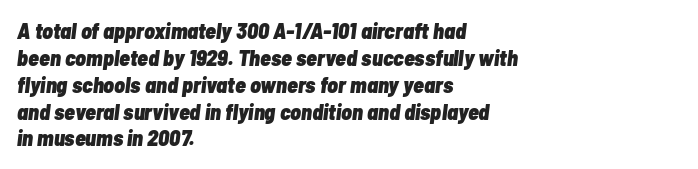
The image shows 22 px bold type, italic (leaning right); set left-aligned, line spacing 1.22x, normal letter spacing, not underlined.
